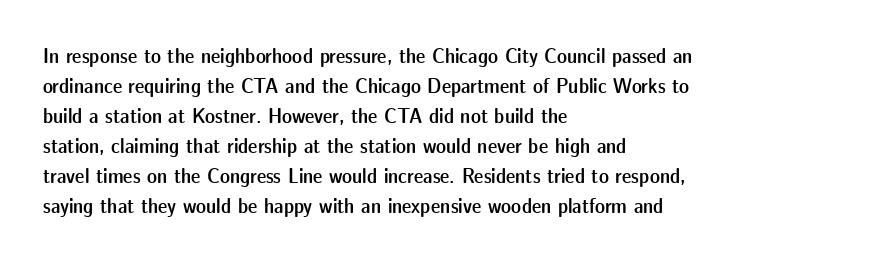
The image shows 21 px text type, upright; set left-aligned, normal line spacing (1.43x), normal letter spacing, not underlined.
